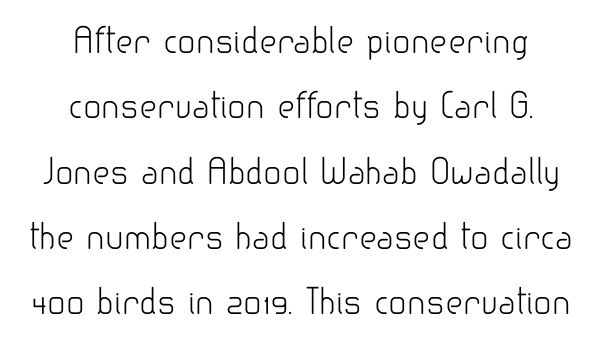
The image shows 34 px light sans-serif type, upright; set centered, loose line spacing (1.92x), normal letter spacing, not underlined; low stroke contrast and a small x-height.
